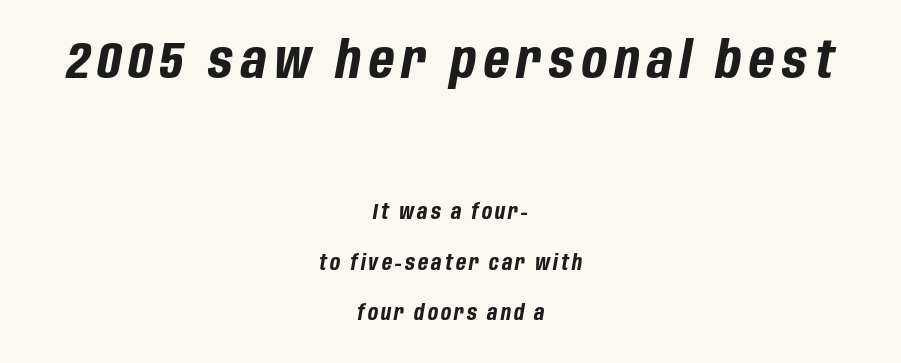
{"italic": "yes", "lean": "right", "slant_degrees": 10, "bold": "yes", "weight": "bold", "width": "condensed", "stroke_contrast": "low", "x_height": "large", "monospaced": "no", "underline": "no", "align": "center", "line_spacing": "loose", "line_spacing_ratio": 2.4, "larger_block": "first", "size_ratio": 2.48, "glyph_px": 52}
